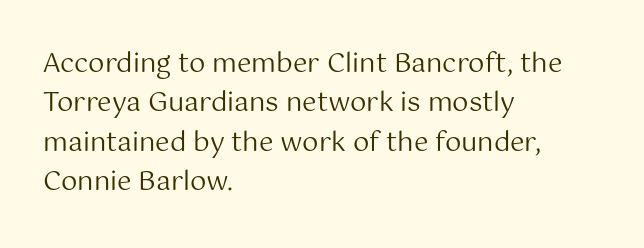
The image shows 26 px text type, upright; set left-aligned, normal line spacing (1.51x), normal letter spacing, not underlined.
